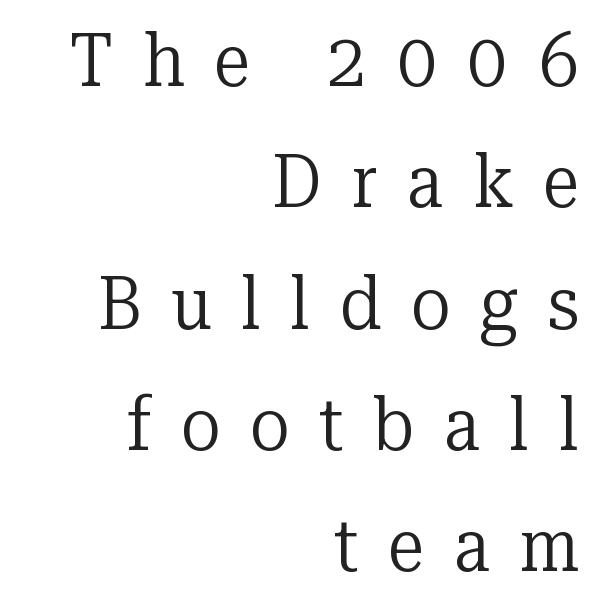
{"serif": "yes", "italic": "no", "bold": "no", "weight": "regular", "width": "normal", "stroke_contrast": "low", "x_height": "medium", "monospaced": "no", "underline": "no", "align": "right", "line_spacing": "normal", "line_spacing_ratio": 1.64, "letter_spacing": "wide", "letter_spacing_em": 0.4, "glyph_px": 74}
